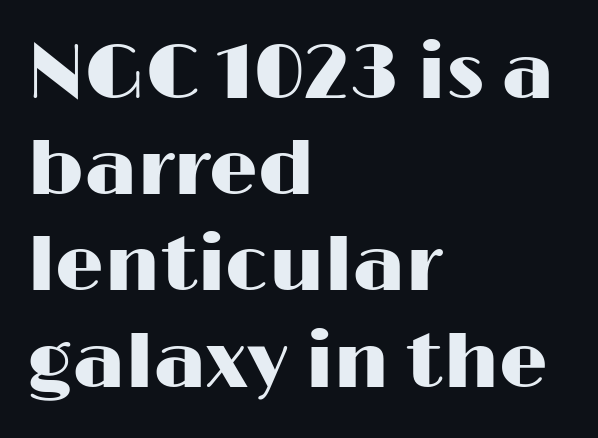
{"serif": "no", "italic": "no", "width": "wide", "stroke_contrast": "high", "x_height": "medium", "monospaced": "no", "underline": "no", "align": "left", "line_spacing": "normal", "line_spacing_ratio": 1.25, "letter_spacing": "normal", "letter_spacing_em": 0.0, "glyph_px": 77}
